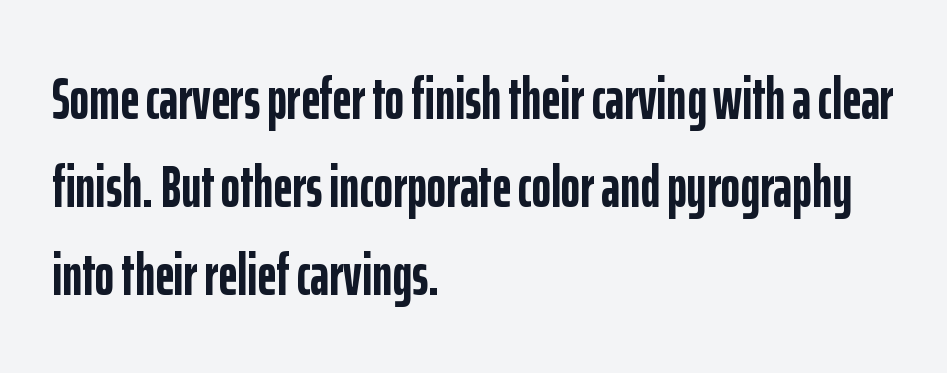
This rendering features lettering with no underline. A typesetter would mark this as roman, not italic. Stroke terminals: plain, sans-serif. Plenty of ink on the page — the face is bold. Typeset ragged right — the left edge is the straight one.
